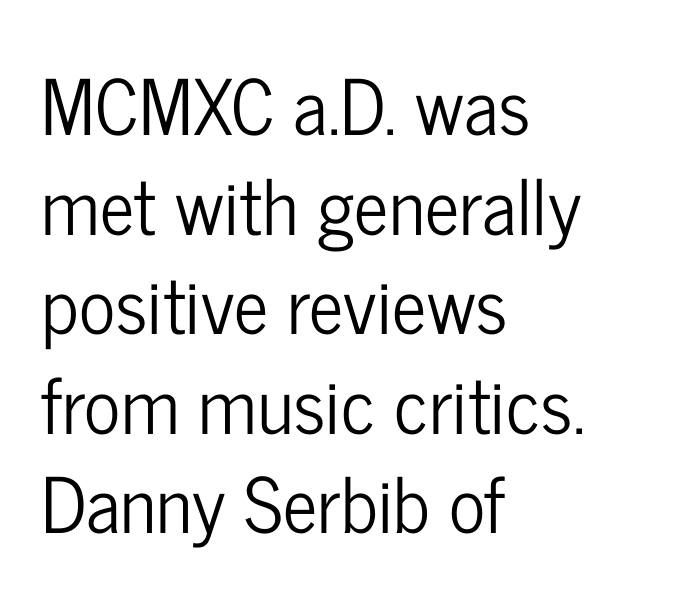
The image shows 76 px condensed sans-serif type, upright; set left-aligned, normal line spacing (1.31x), normal letter spacing, not underlined; low stroke contrast and a medium x-height.
